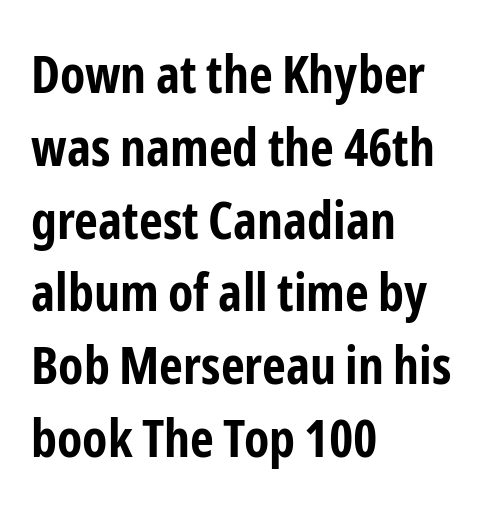
{"serif": "no", "italic": "no", "bold": "yes", "weight": "bold", "width": "condensed", "stroke_contrast": "low", "x_height": "medium", "monospaced": "no", "underline": "no", "align": "left", "line_spacing": "normal", "line_spacing_ratio": 1.4, "letter_spacing": "normal", "letter_spacing_em": 0.0, "glyph_px": 52}
